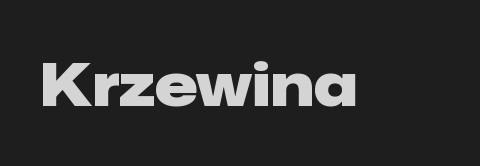
The image shows 60 px heavy sans-serif type, upright; set normal letter spacing, not underlined; low stroke contrast and a medium x-height.
